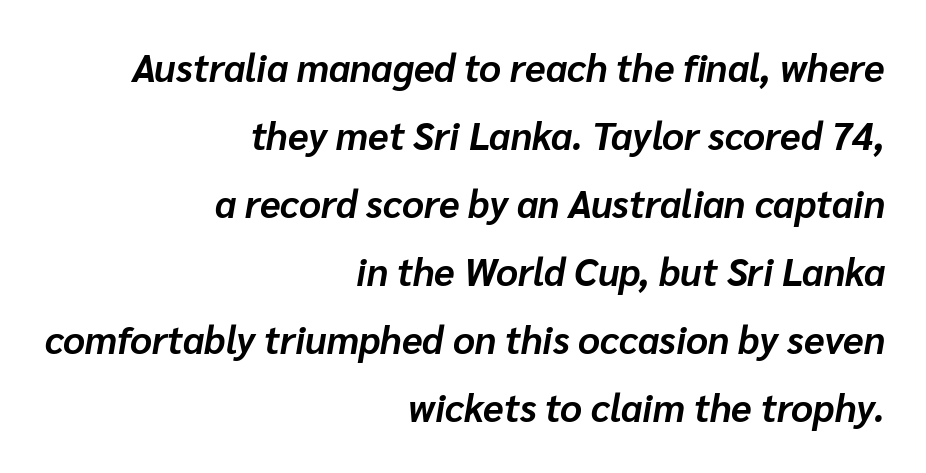
{"italic": "yes", "lean": "right", "slant_degrees": 10, "bold": "yes", "weight": "bold", "width": "normal", "stroke_contrast": "low", "x_height": "medium", "monospaced": "no", "underline": "no", "align": "right", "line_spacing_ratio": 1.79, "letter_spacing": "normal", "letter_spacing_em": 0.0, "glyph_px": 38}
